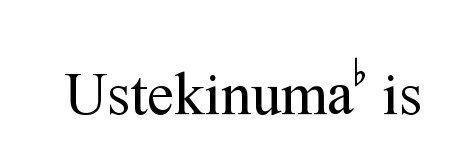
{"serif": "yes", "italic": "no", "bold": "no", "weight": "regular", "width": "normal", "stroke_contrast": "medium", "x_height": "medium", "monospaced": "no", "underline": "no", "letter_spacing": "normal", "letter_spacing_em": 0.0, "glyph_px": 60}
